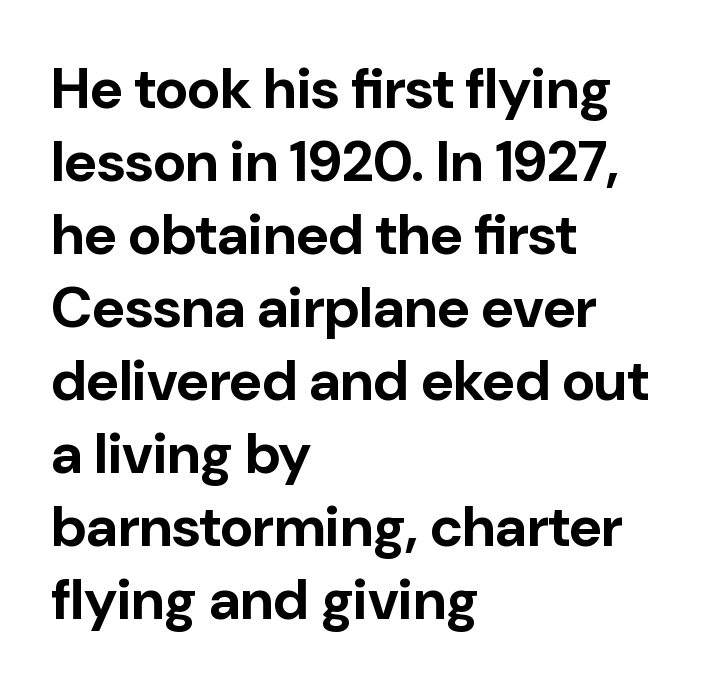
The image shows 57 px bold sans-serif type, upright; set left-aligned, normal line spacing (1.28x), normal letter spacing, not underlined; low stroke contrast and a medium x-height.
